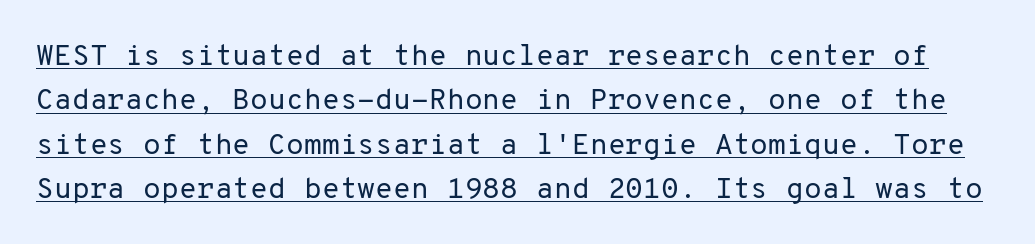
{"serif": "no", "italic": "no", "bold": "no", "weight": "regular", "width": "normal", "stroke_contrast": "low", "x_height": "medium", "monospaced": "yes", "underline": "yes", "line_spacing": "normal", "line_spacing_ratio": 1.53, "letter_spacing": "normal", "letter_spacing_em": 0.0, "glyph_px": 29}
